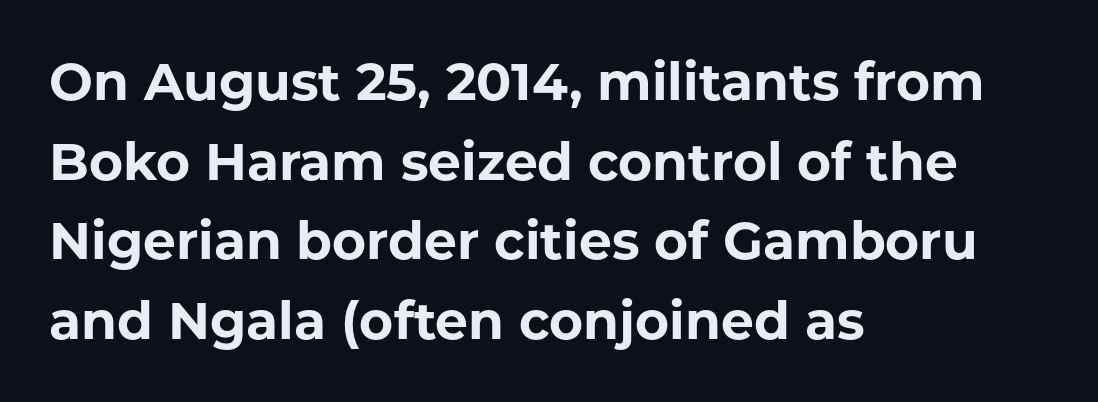
{"serif": "no", "italic": "no", "bold": "yes", "weight": "bold", "width": "normal", "stroke_contrast": "low", "x_height": "medium", "monospaced": "no", "underline": "no", "align": "left", "line_spacing": "normal", "line_spacing_ratio": 1.53, "letter_spacing": "normal", "letter_spacing_em": 0.0, "glyph_px": 52}
